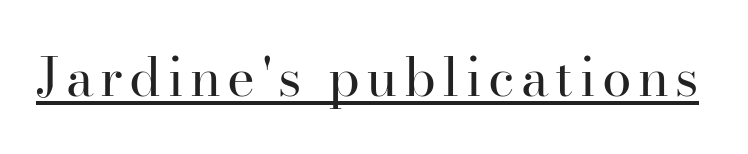
{"serif": "yes", "italic": "no", "bold": "no", "weight": "regular", "width": "normal", "stroke_contrast": "high", "x_height": "small", "monospaced": "no", "underline": "yes", "glyph_px": 53}
